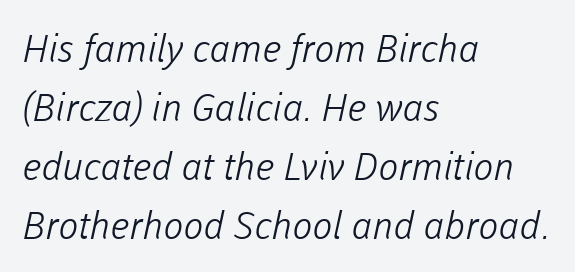
Q: Is the text bold? A: No.
Q: Is the typeface a serif or a sans-serif typeface? A: Sans-serif.
Q: Is the text underlined? A: No.
Q: How is the paragraph aligned? A: Left-aligned.
Q: Is the spacing between letters normal or unusually wide? A: Normal.
Q: Is the spacing between lines tight, normal or loose? A: Normal.
Q: Width (condensed, normal, or wide)? A: Normal.
Q: Stroke contrast? A: Low.
Q: x-height? A: Medium.
Q: Monospaced? A: No.
